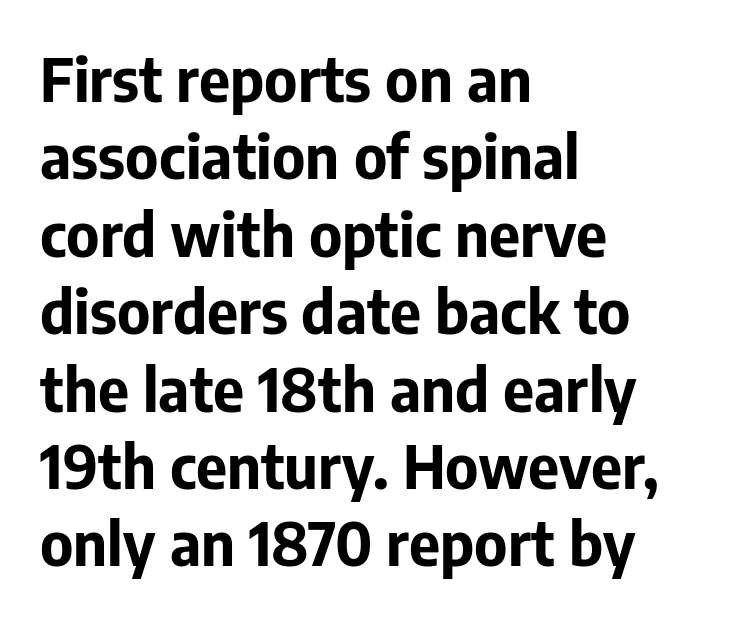
{"serif": "no", "italic": "no", "bold": "yes", "weight": "bold", "width": "normal", "stroke_contrast": "low", "x_height": "medium", "monospaced": "no", "underline": "no", "align": "left", "line_spacing": "normal", "line_spacing_ratio": 1.29, "letter_spacing": "normal", "letter_spacing_em": 0.0, "glyph_px": 60}
